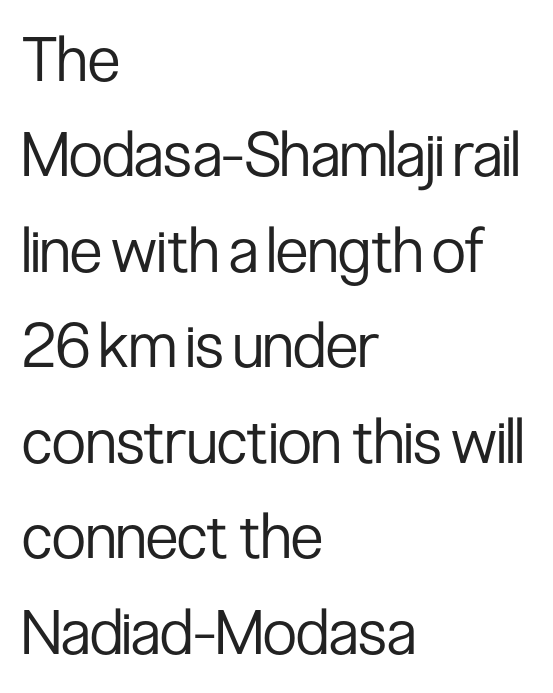
{"serif": "no", "italic": "no", "bold": "no", "weight": "regular", "width": "condensed", "stroke_contrast": "low", "x_height": "medium", "monospaced": "no", "underline": "no", "align": "left", "line_spacing": "normal", "line_spacing_ratio": 1.54, "letter_spacing": "normal", "letter_spacing_em": 0.0, "glyph_px": 62}
